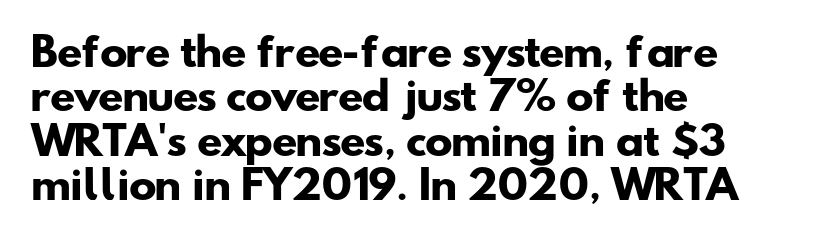
Tracking here is standard; glyphs follow each other at the usual distance. The glyphs in this specimen are sans serif. Underline: absent. This rendering uses left alignment, leaving the right contour irregular. Typesetter's note: full bold, strokes at maximum text heaviness. A typesetter would call this proportional, since set widths differ per character.
